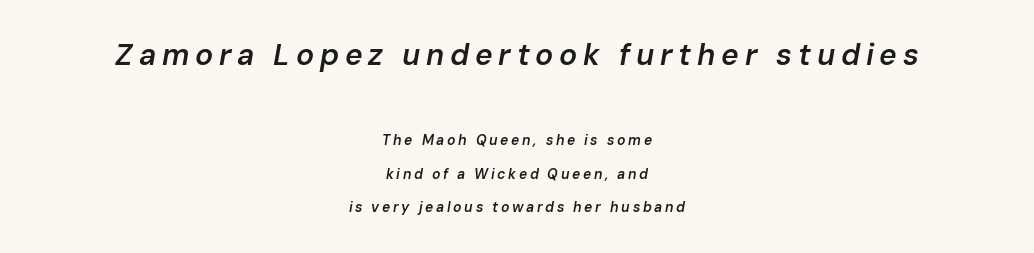
{"italic": "yes", "lean": "right", "slant_degrees": 10, "bold": "semi", "weight": "semibold", "width": "normal", "stroke_contrast": "low", "x_height": "medium", "monospaced": "no", "underline": "no", "align": "center", "line_spacing": "loose", "line_spacing_ratio": 2.4, "larger_block": "first", "size_ratio": 2.14, "glyph_px": 30}
